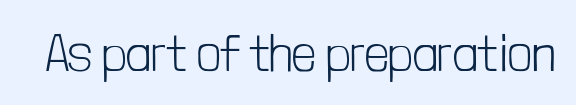
The strokes are not fattened; the text isn't bold. Letterform terminals end flat and unadorned throughout the passage. Just letters on the line, the space beneath them empty. The type sits square on the baseline with zero lean. Standard letterfit; no display-style spreading of the glyphs.
